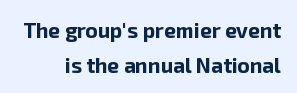
The image shows 21 px bold type, upright; set normal line spacing (1.66x), normal letter spacing, not underlined.
